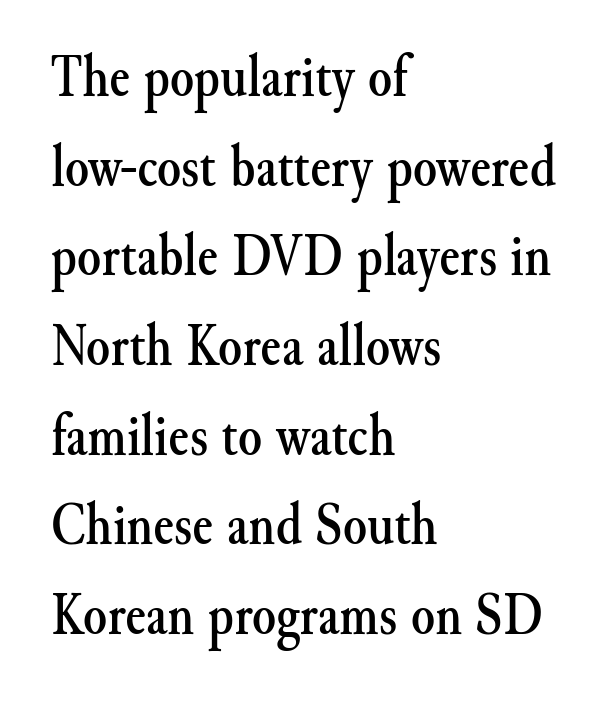
{"serif": "yes", "italic": "no", "width": "normal", "stroke_contrast": "medium", "x_height": "small", "monospaced": "no", "underline": "no", "align": "left", "line_spacing": "normal", "line_spacing_ratio": 1.47, "letter_spacing": "normal", "letter_spacing_em": 0.0, "glyph_px": 61}
